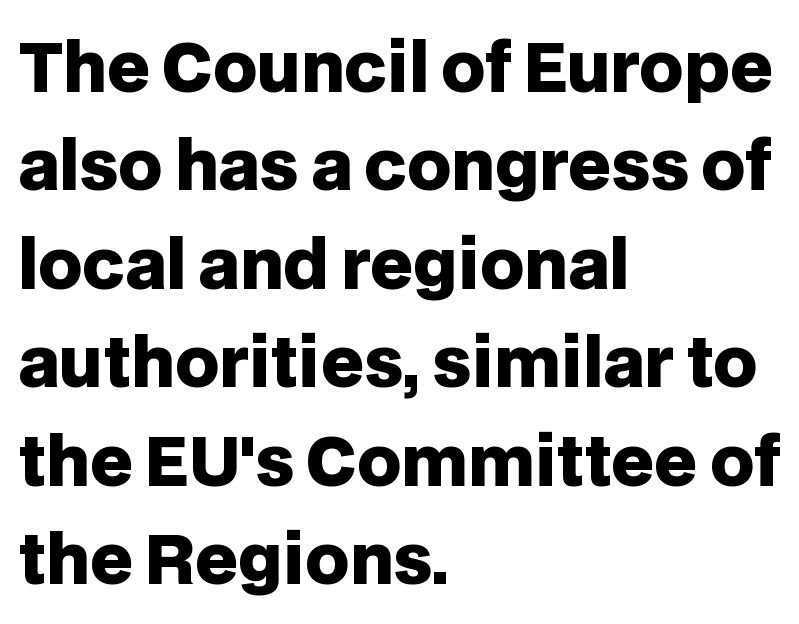
{"serif": "no", "italic": "no", "bold": "yes", "weight": "heavy", "width": "normal", "stroke_contrast": "low", "x_height": "large", "monospaced": "no", "underline": "no", "align": "left", "line_spacing": "normal", "line_spacing_ratio": 1.47, "letter_spacing": "normal", "letter_spacing_em": 0.0, "glyph_px": 67}
